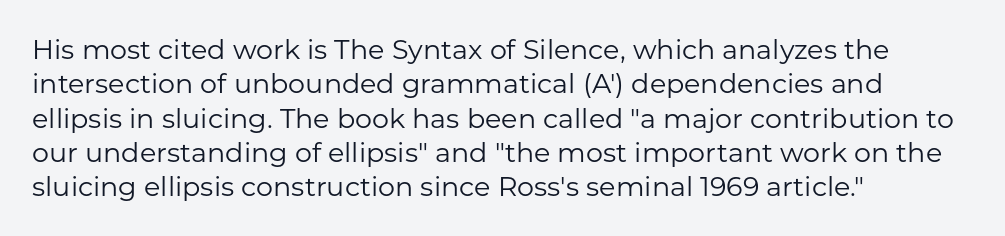
{"italic": "no", "bold": "no", "underline": "no", "align": "left", "line_spacing": "normal", "line_spacing_ratio": 1.27, "letter_spacing": "normal", "letter_spacing_em": 0.0, "glyph_px": 27}
